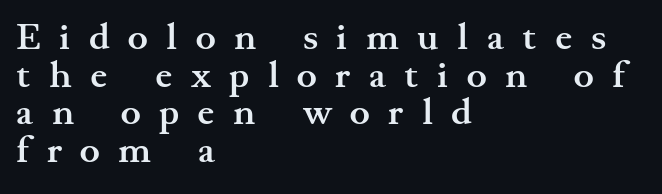
Very little white space separates one row of letters from the next. The space directly below the letters is spotless. Proportional: the letters do not fall into vertical columns. Notice how the stems are strictly vertical — no italics here. Short note: letters widely spaced.
